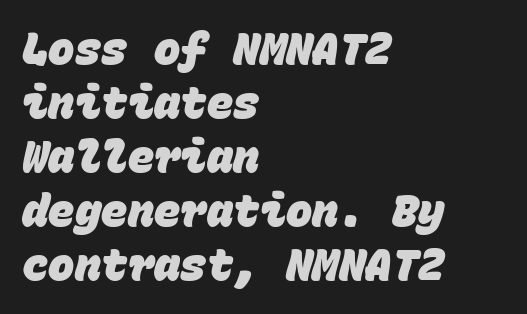
The image shows 44 px heavy sans-serif type, monospaced; set left-aligned, line spacing 1.23x, normal letter spacing, not underlined; low stroke contrast and a large x-height.
